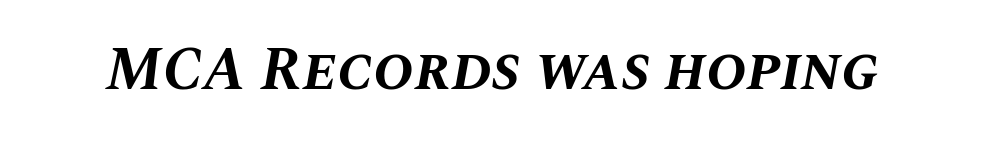
Q: Is the text bold? A: Yes.
Q: Is the text italic (slanted)? A: Yes, it leans right by about 10 degrees.
Q: Is the text underlined? A: No.
Q: Is the spacing between letters normal or unusually wide? A: Normal.
Q: Width (condensed, normal, or wide)? A: Normal.
Q: Stroke contrast? A: Medium.
Q: x-height? A: Large.
Q: Monospaced? A: No.
